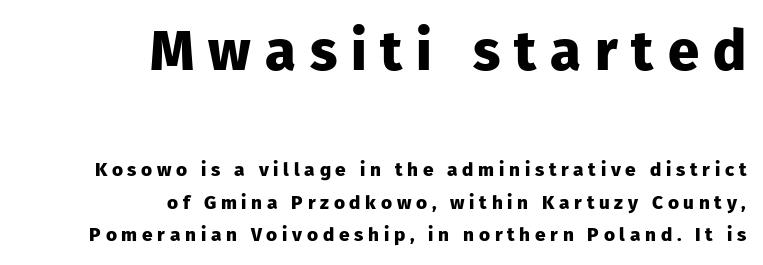
The image shows 56 px heavy sans-serif type, upright; set right-aligned, line spacing 1.72x, unusually wide letter spacing (+0.25 em), not underlined; the first (top) block is 2.95x larger; low stroke contrast and a medium x-height.
